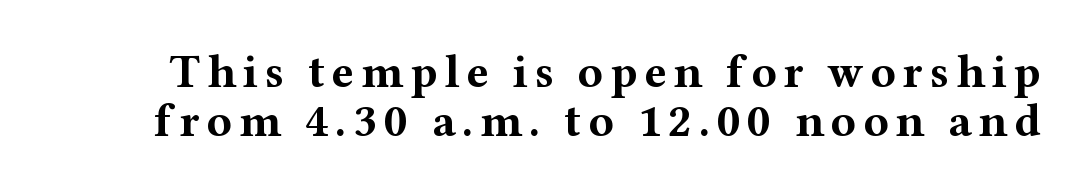
Every character sits straight up, as roman type does. A serif font was chosen for this passage. This sample has the flowing, uneven cadence of proportional lettering. Check the space under the baseline: it is left empty.
